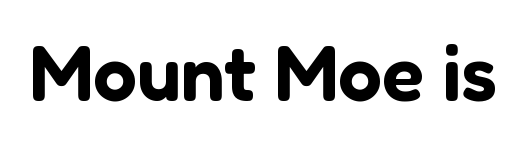
Q: Is the text italic (slanted)? A: No, it is upright.
Q: Is the typeface a serif or a sans-serif typeface? A: Sans-serif.
Q: Is the text underlined? A: No.
Q: Is the spacing between letters normal or unusually wide? A: Normal.
Q: Width (condensed, normal, or wide)? A: Normal.
Q: Stroke contrast? A: Low.
Q: x-height? A: Medium.
Q: Monospaced? A: No.
